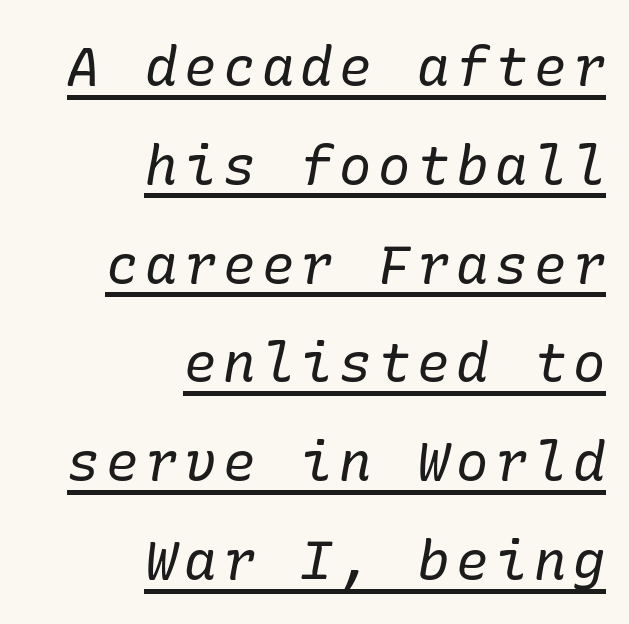
Q: Is the text bold? A: No.
Q: Is the text italic (slanted)? A: Yes, it leans right by about 10 degrees.
Q: Is the typeface a serif or a sans-serif typeface? A: Sans-serif.
Q: Is the text underlined? A: Yes.
Q: How is the paragraph aligned? A: Right-aligned.
Q: Width (condensed, normal, or wide)? A: Normal.
Q: Stroke contrast? A: Low.
Q: x-height? A: Medium.
